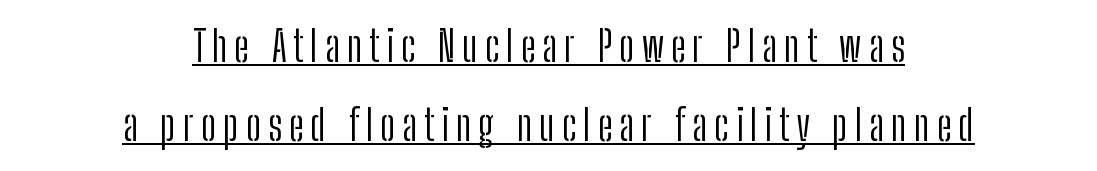
Q: Is the text bold? A: No.
Q: Is the text italic (slanted)? A: No, it is upright.
Q: Is the typeface a serif or a sans-serif typeface? A: Sans-serif.
Q: Is the text underlined? A: Yes.
Q: How is the paragraph aligned? A: Centered.
Q: Width (condensed, normal, or wide)? A: Condensed.
Q: Stroke contrast? A: Low.
Q: x-height? A: Medium.
Q: Monospaced? A: No.
